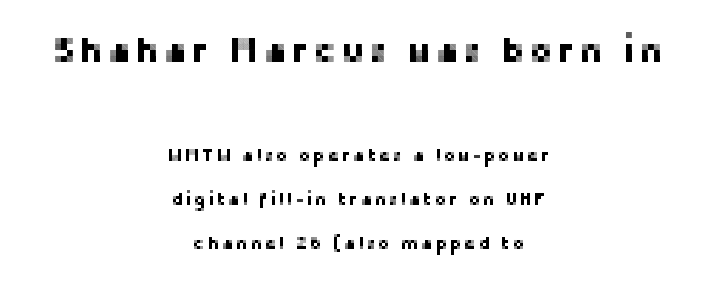
{"serif": "no", "italic": "no", "width": "normal", "stroke_contrast": "low", "x_height": "medium", "monospaced": "no", "underline": "no", "align": "center", "line_spacing": "loose", "line_spacing_ratio": 2.43, "larger_block": "first", "size_ratio": 1.94, "glyph_px": 35}
